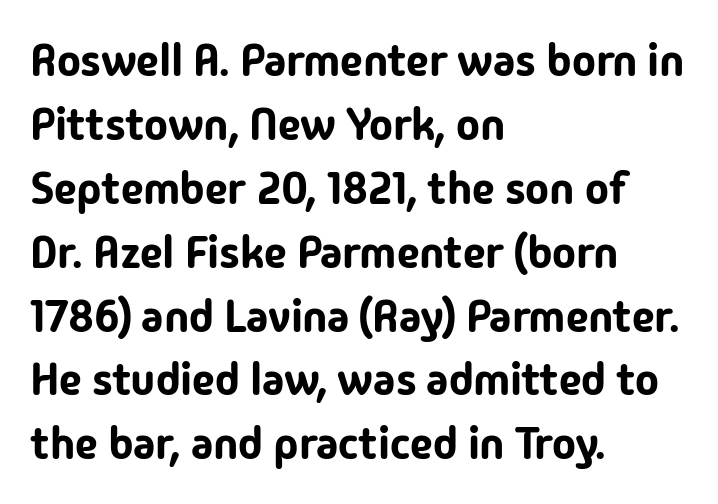
Upright lettering throughout. Character widths vary here, with narrow letters taking less room than wide ones. The lines sit at an ordinary, default distance from one another. Decoration check: the copy has no underline. The text was rendered using a sans face with plain stroke endings.
